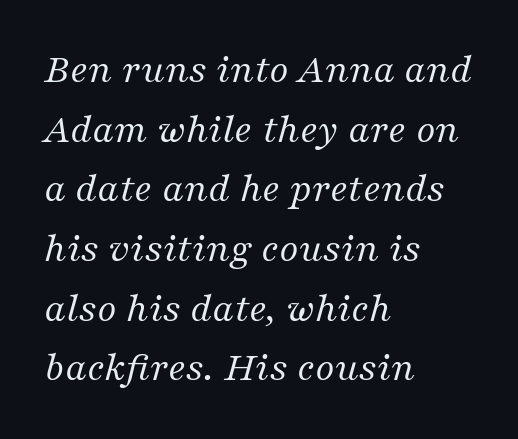
{"serif": "yes", "italic": "yes", "lean": "right", "slant_degrees": 16, "bold": "no", "weight": "regular", "width": "normal", "stroke_contrast": "medium", "x_height": "medium", "monospaced": "no", "underline": "no", "align": "left", "line_spacing": "normal", "line_spacing_ratio": 1.42, "letter_spacing": "normal", "letter_spacing_em": 0.0, "glyph_px": 42}
